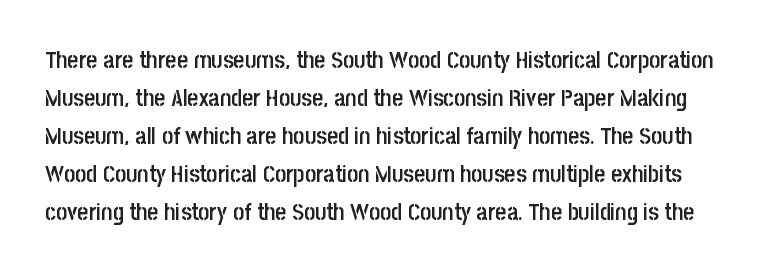
Every character sits straight up, as roman type does. Each new line begins a customary step beneath the previous one. Anything drawn beneath the words? Only blank space. Look at the tracking — it's just the regular setting, nothing added. The sample has been set in demibold, a notch under bold.
